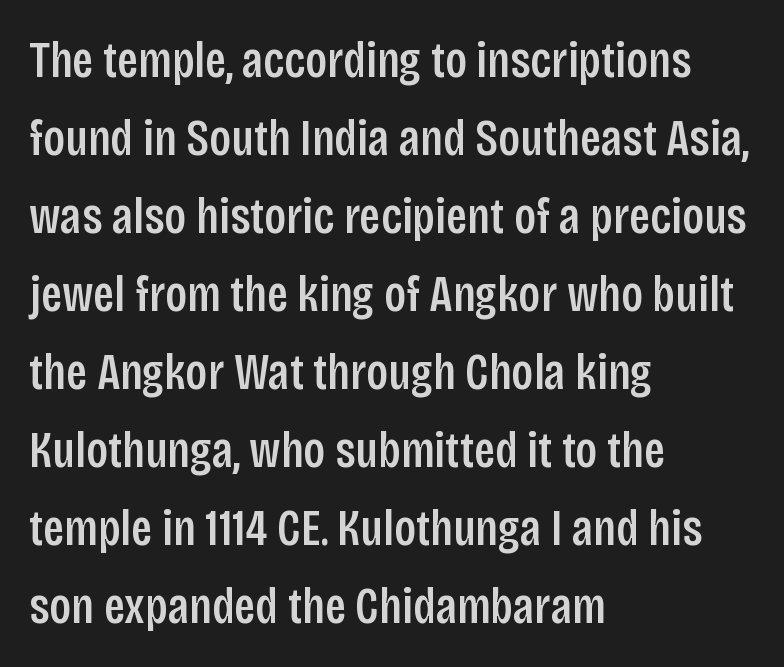
The image shows 51 px condensed sans-serif type, upright; set left-aligned, normal line spacing (1.53x), normal letter spacing, not underlined; low stroke contrast and a large x-height.
